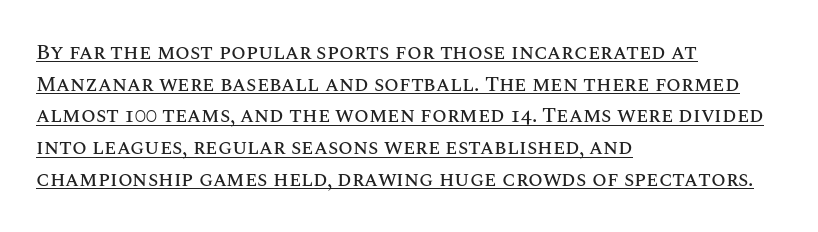
Q: Is the text italic (slanted)? A: No, it is upright.
Q: Is the text underlined? A: Yes.
Q: How is the paragraph aligned? A: Left-aligned.
Q: Is the spacing between letters normal or unusually wide? A: Normal.
Q: Is the spacing between lines tight, normal or loose? A: Normal.
